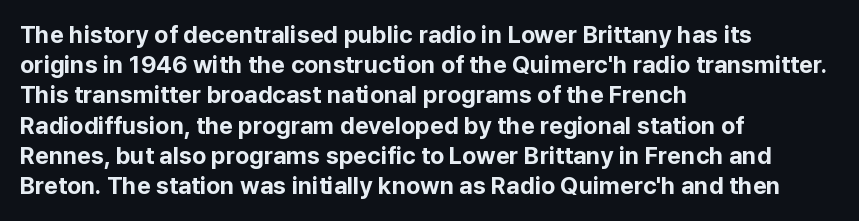
The image shows 24 px bold type, upright; set left-aligned, normal line spacing (1.26x), normal letter spacing, not underlined.
